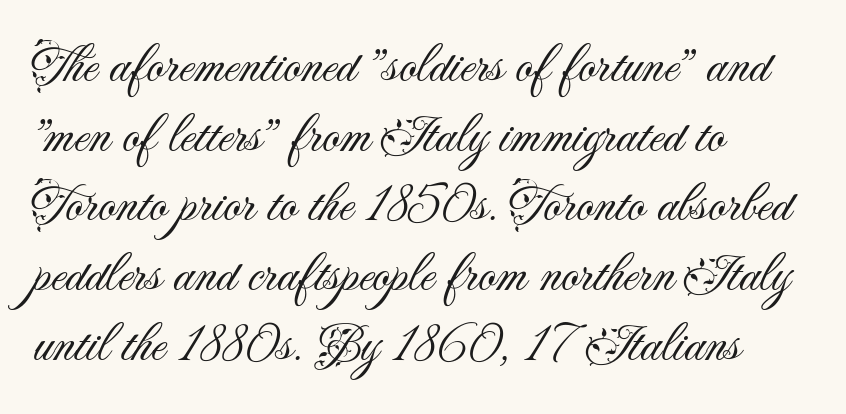
The image shows 54 px light sans-serif type; set left-aligned, normal line spacing (1.29x), normal letter spacing, not underlined; medium stroke contrast and a small x-height.
